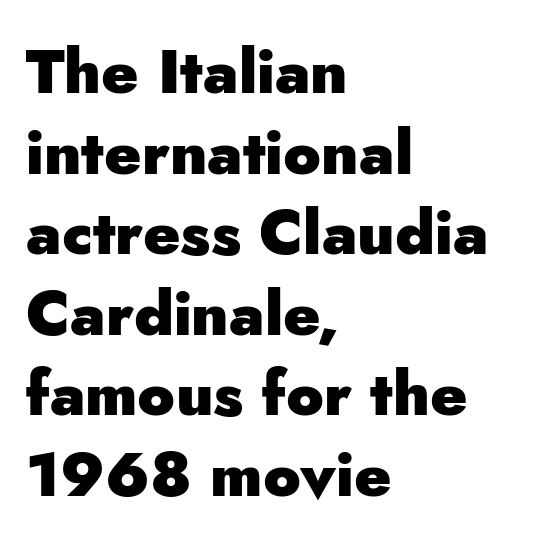
The image shows 62 px heavy sans-serif type, upright; set left-aligned, normal line spacing (1.3x), normal letter spacing, not underlined; low stroke contrast and a small x-height.
